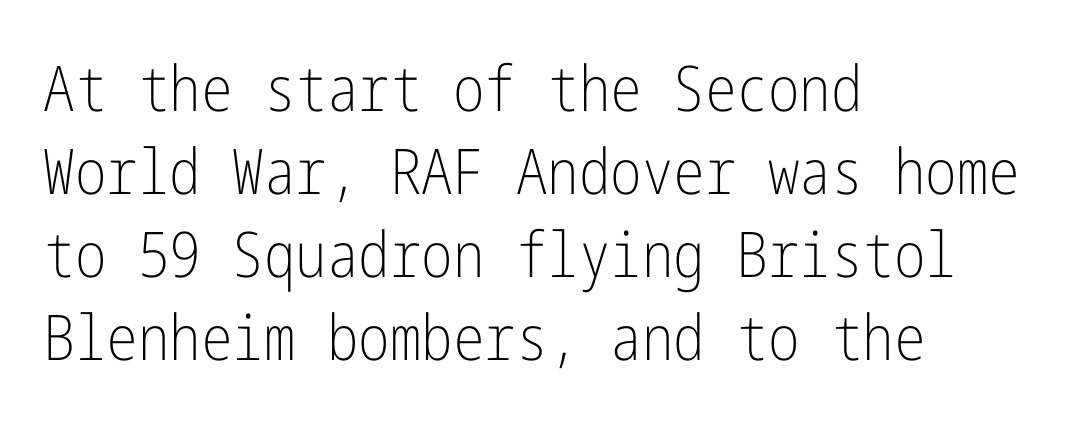
Q: Is the text bold? A: No.
Q: Is the text italic (slanted)? A: No, it is upright.
Q: Is the typeface a serif or a sans-serif typeface? A: Sans-serif.
Q: Is the text underlined? A: No.
Q: How is the paragraph aligned? A: Left-aligned.
Q: Is the spacing between letters normal or unusually wide? A: Normal.
Q: Is the spacing between lines tight, normal or loose? A: Normal.
Q: Width (condensed, normal, or wide)? A: Condensed.
Q: Stroke contrast? A: Low.
Q: x-height? A: Medium.
